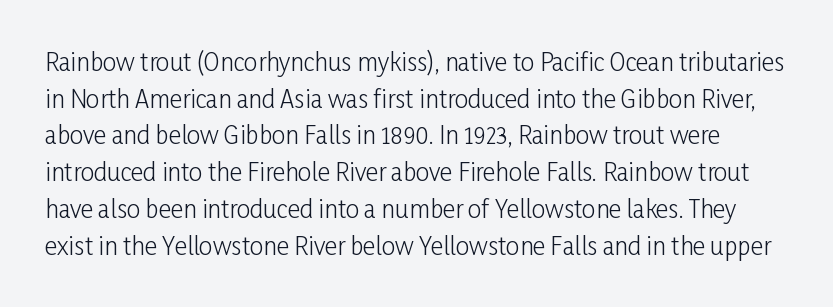
Q: Is the text bold? A: No.
Q: Is the text italic (slanted)? A: No, it is upright.
Q: Is the text underlined? A: No.
Q: Is the spacing between letters normal or unusually wide? A: Normal.
Q: Is the spacing between lines tight, normal or loose? A: Normal.
